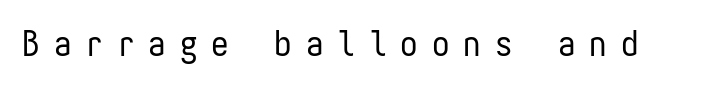
Q: Is the text bold? A: No.
Q: Is the text italic (slanted)? A: No, it is upright.
Q: Is the typeface a serif or a sans-serif typeface? A: Sans-serif.
Q: Is the text underlined? A: No.
Q: Is the spacing between letters normal or unusually wide? A: Unusually wide.
Q: Width (condensed, normal, or wide)? A: Condensed.
Q: Stroke contrast? A: Low.
Q: x-height? A: Medium.
Q: Monospaced? A: Yes.
